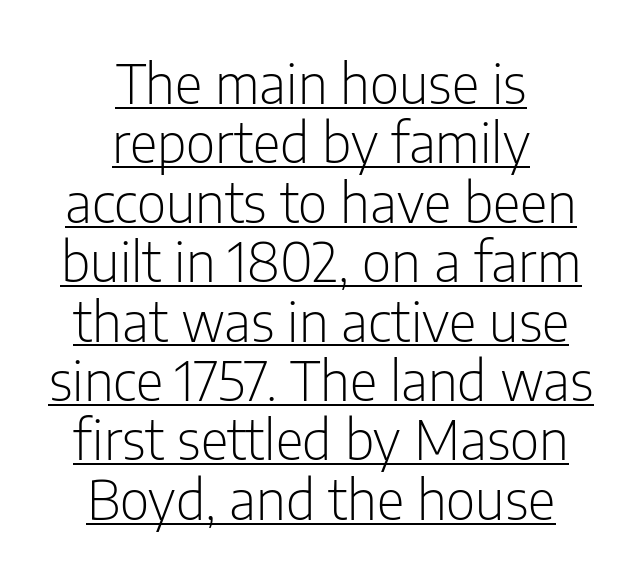
Does extra space separate the letters? No, they use regular spacing. These lines are rendered in a variable-pitch font. Quick note: underline on. Alignment: centered. No letter is thick-stroked: the sample isn't bold. Rows of type sit shoulder to shoulder in the vertical direction.
